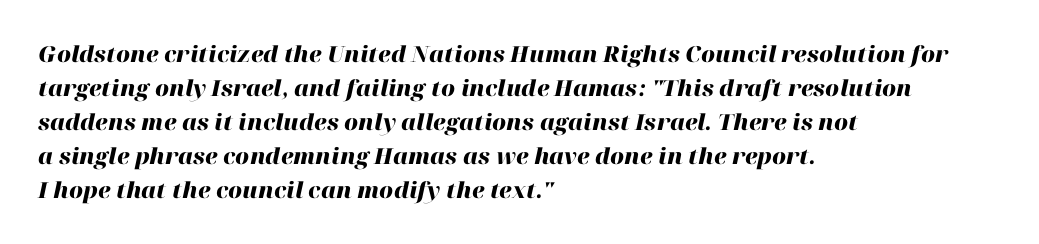
Q: Is the text bold? A: Yes.
Q: Is the text italic (slanted)? A: Yes, it leans right by about 12 degrees.
Q: Is the text underlined? A: No.
Q: How is the paragraph aligned? A: Left-aligned.
Q: Is the spacing between letters normal or unusually wide? A: Normal.
Q: Is the spacing between lines tight, normal or loose? A: Normal.
